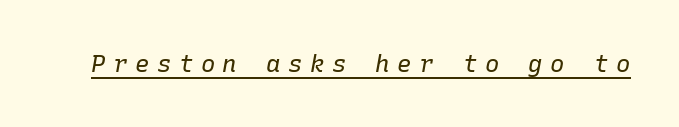
{"italic": "yes", "lean": "right", "slant_degrees": 10, "bold": "no", "underline": "yes", "letter_spacing": "wide", "letter_spacing_em": 0.31, "glyph_px": 24}
